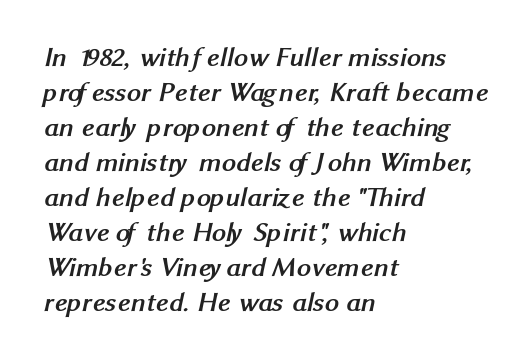
{"serif": "no", "bold": "yes", "weight": "semibold", "width": "normal", "stroke_contrast": "medium", "x_height": "medium", "monospaced": "no", "underline": "no", "align": "left", "line_spacing": "normal", "line_spacing_ratio": 1.25, "letter_spacing": "normal", "letter_spacing_em": 0.0, "glyph_px": 28}
